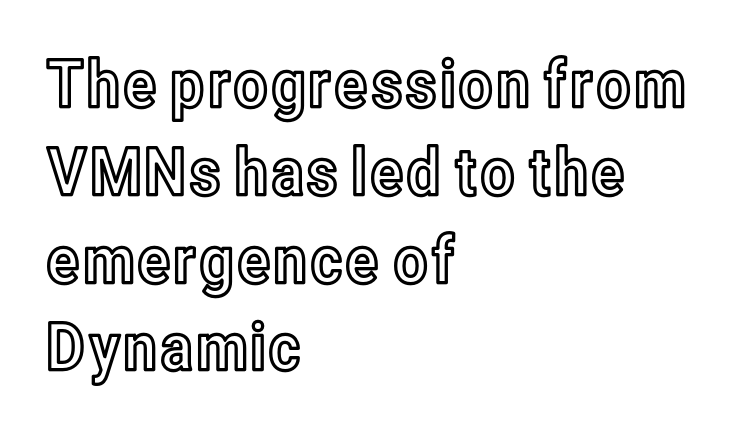
Q: Is the text italic (slanted)? A: No, it is upright.
Q: Is the text underlined? A: No.
Q: How is the paragraph aligned? A: Left-aligned.
Q: Is the spacing between letters normal or unusually wide? A: Normal.
Q: Is the spacing between lines tight, normal or loose? A: Normal.
Q: Width (condensed, normal, or wide)? A: Condensed.
Q: x-height? A: Medium.
Q: Monospaced? A: No.
